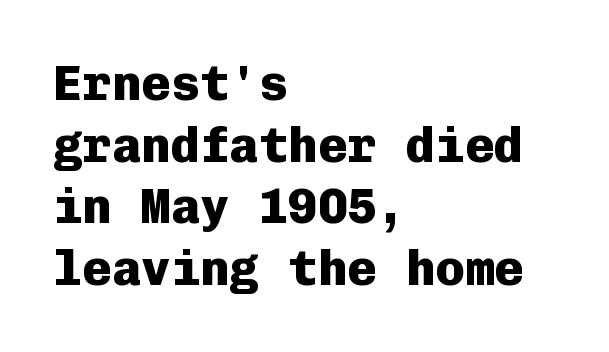
Successive baselines arrive at the customary interval. Glance below the letters and you will spot only blank space. The paragraph has a hard left edge and a soft right edge. Its strokes are broad and dark, the hallmark of bold type.
